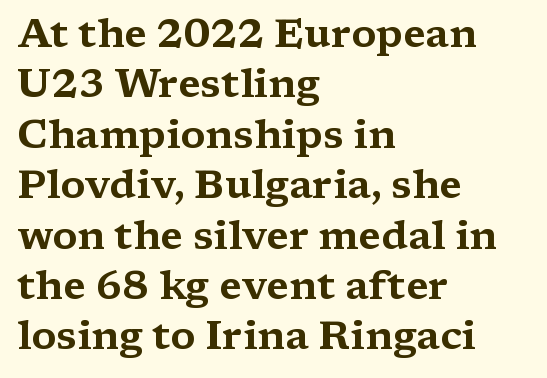
The image shows 40 px wide serif type, upright; set left-aligned, normal line spacing (1.26x), normal letter spacing, not underlined; medium stroke contrast and a medium x-height.
